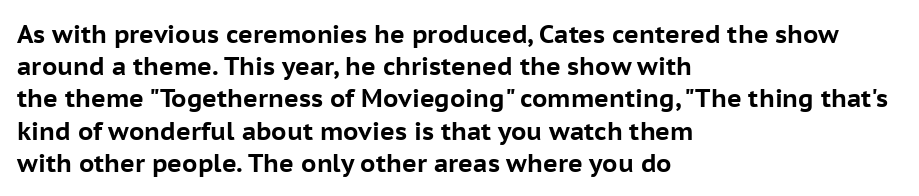
The image shows 25 px bold type, upright; set left-aligned, normal line spacing (1.29x), normal letter spacing, not underlined.
